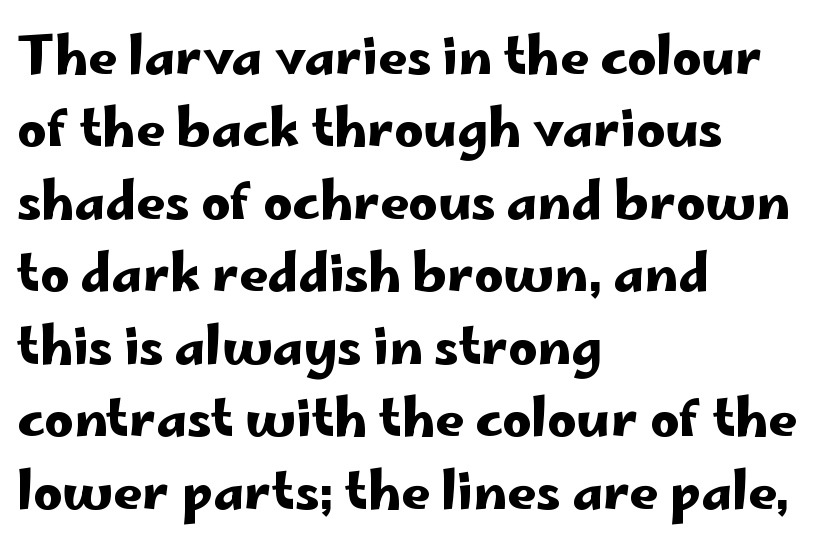
{"serif": "no", "italic": "no", "width": "wide", "stroke_contrast": "low", "x_height": "small", "monospaced": "no", "underline": "no", "align": "left", "line_spacing": "normal", "line_spacing_ratio": 1.42, "letter_spacing": "normal", "letter_spacing_em": 0.0, "glyph_px": 51}
